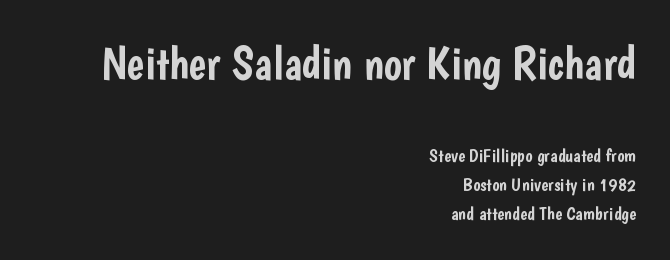
{"serif": "no", "italic": "no", "width": "condensed", "stroke_contrast": "low", "x_height": "medium", "monospaced": "no", "underline": "no", "align": "right", "line_spacing": "normal", "line_spacing_ratio": 1.54, "letter_spacing": "normal", "letter_spacing_em": 0.0, "larger_block": "first", "size_ratio": 2.47, "glyph_px": 47}
